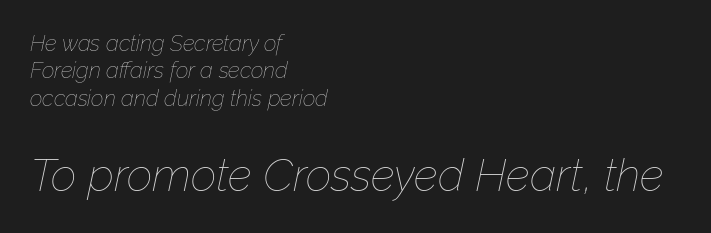
Slant detected: the letters are inclined. Tracking here is standard; glyphs follow each other at the usual distance. If you measured baseline to baseline, you'd find a middling distance. Think of a printed novel: that variable character pitch is what you see here.
